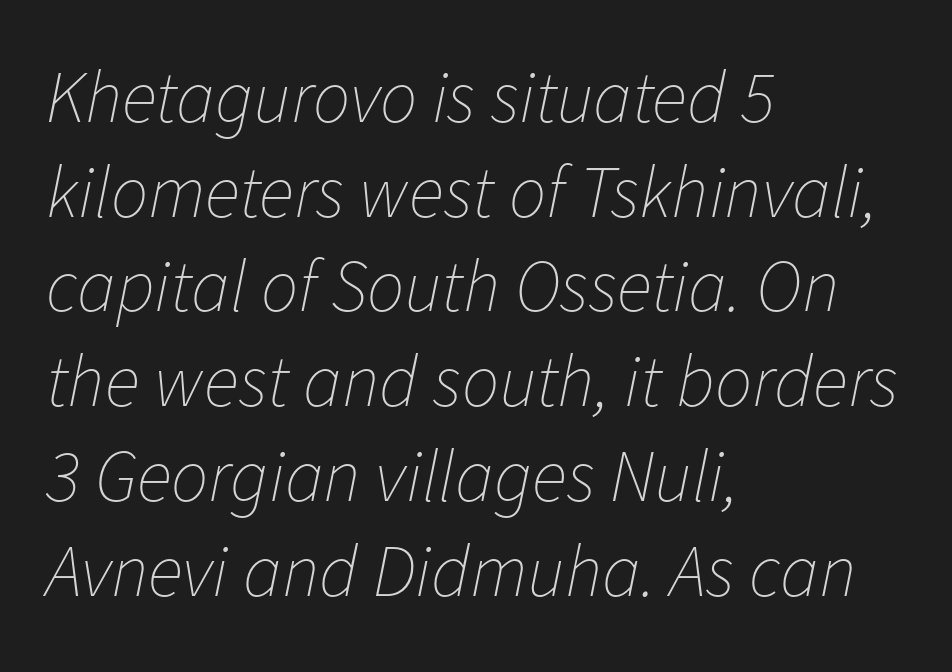
The image shows 74 px thin type, italic (leaning right); set left-aligned, normal line spacing (1.28x), normal letter spacing, not underlined; low stroke contrast and a medium x-height.
